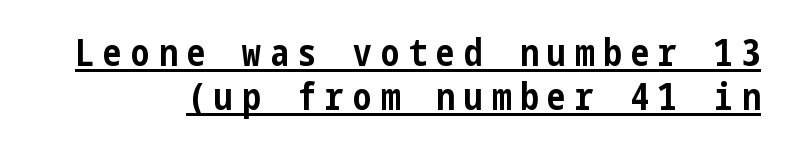
Q: Is the text bold? A: Yes.
Q: Is the text italic (slanted)? A: No, it is upright.
Q: Is the typeface a serif or a sans-serif typeface? A: Sans-serif.
Q: Is the text underlined? A: Yes.
Q: Is the spacing between letters normal or unusually wide? A: Unusually wide.
Q: Width (condensed, normal, or wide)? A: Condensed.
Q: Stroke contrast? A: Low.
Q: x-height? A: Medium.
